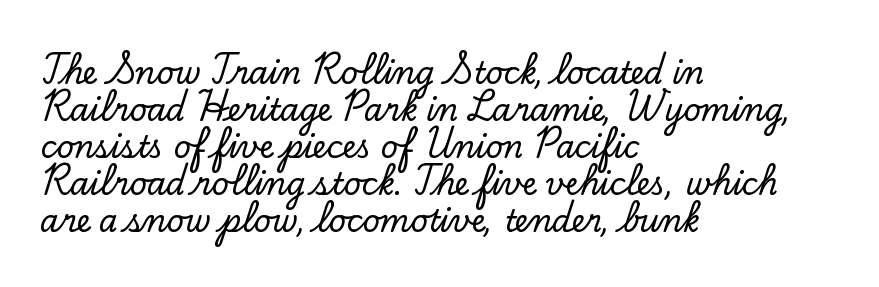
Here the designer chose a conventional face with non-uniform glyph widths. The typeface chosen for these lines features serifs. Glance below the letters and you will spot only blank space. Compared with a centered layout, this one pins lines to the left instead.
